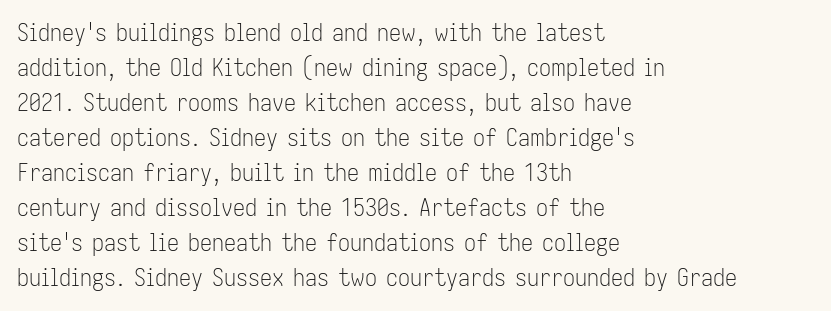
Q: Is the text bold? A: No.
Q: Is the text italic (slanted)? A: No, it is upright.
Q: Is the text underlined? A: No.
Q: How is the paragraph aligned? A: Left-aligned.
Q: Is the spacing between letters normal or unusually wide? A: Normal.
Q: Is the spacing between lines tight, normal or loose? A: Normal.
